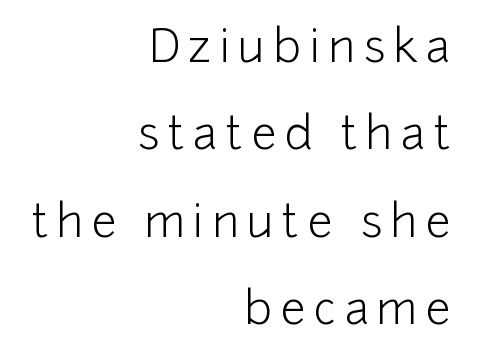
Q: Is the text bold? A: No.
Q: Is the text italic (slanted)? A: No, it is upright.
Q: Is the typeface a serif or a sans-serif typeface? A: Sans-serif.
Q: Is the text underlined? A: No.
Q: How is the paragraph aligned? A: Right-aligned.
Q: Is the spacing between lines tight, normal or loose? A: Loose.
Q: Width (condensed, normal, or wide)? A: Normal.
Q: Stroke contrast? A: Low.
Q: x-height? A: Medium.
Q: Monospaced? A: No.
